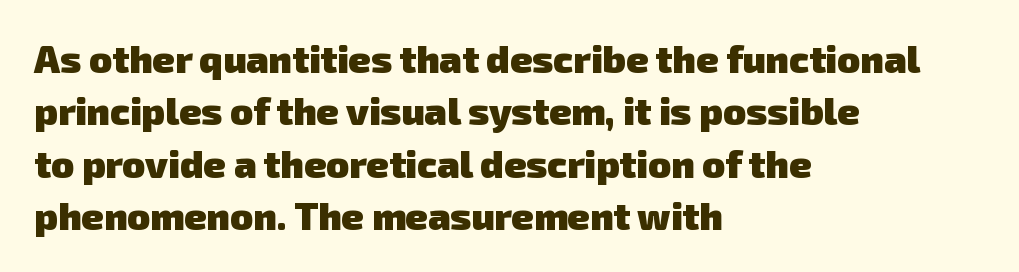
{"serif": "no", "bold": "yes", "weight": "heavy", "width": "normal", "stroke_contrast": "low", "x_height": "medium", "monospaced": "no", "underline": "no", "align": "left", "line_spacing": "normal", "line_spacing_ratio": 1.38, "letter_spacing": "normal", "letter_spacing_em": 0.0, "glyph_px": 38}
